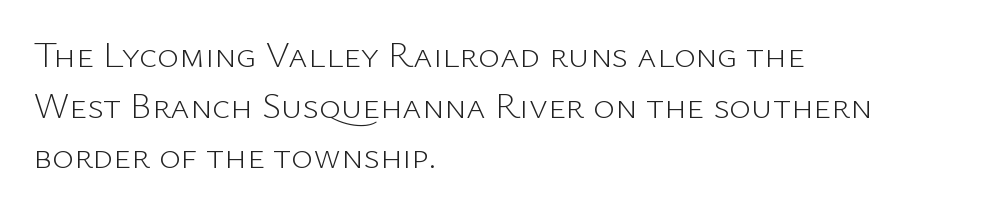
Q: Is the text bold? A: No.
Q: Is the text italic (slanted)? A: No, it is upright.
Q: Is the typeface a serif or a sans-serif typeface? A: Sans-serif.
Q: Is the text underlined? A: No.
Q: How is the paragraph aligned? A: Left-aligned.
Q: Is the spacing between letters normal or unusually wide? A: Normal.
Q: Is the spacing between lines tight, normal or loose? A: Normal.
Q: Width (condensed, normal, or wide)? A: Normal.
Q: Stroke contrast? A: Low.
Q: x-height? A: Medium.
Q: Monospaced? A: No.
